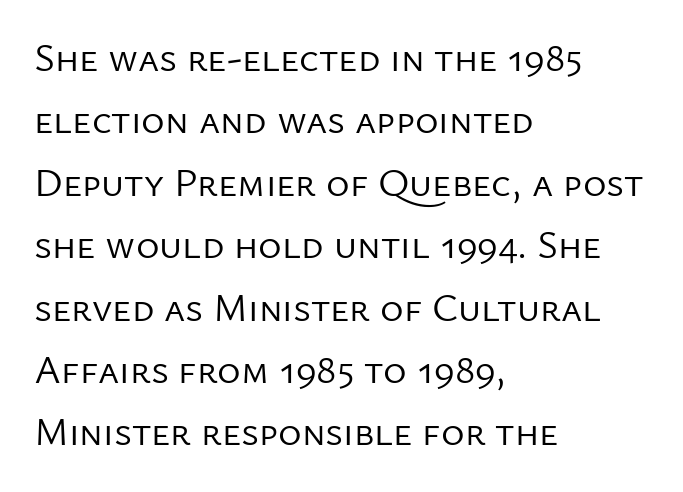
The image shows 40 px regular-weight sans-serif type, upright; set left-aligned, normal line spacing (1.56x), normal letter spacing, not underlined; low stroke contrast and a medium x-height.
